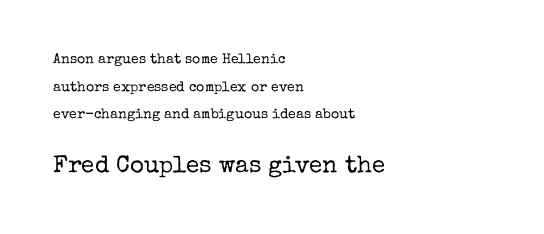
Q: Is the text bold? A: No.
Q: Is the text italic (slanted)? A: No, it is upright.
Q: Is the text underlined? A: No.
Q: How is the paragraph aligned? A: Left-aligned.
Q: Is the spacing between letters normal or unusually wide? A: Normal.
Q: Is the spacing between lines tight, normal or loose? A: Loose.
Q: Which block of text is set in a larger size, the first (top) or the second (bottom)? A: The second (bottom) one.
